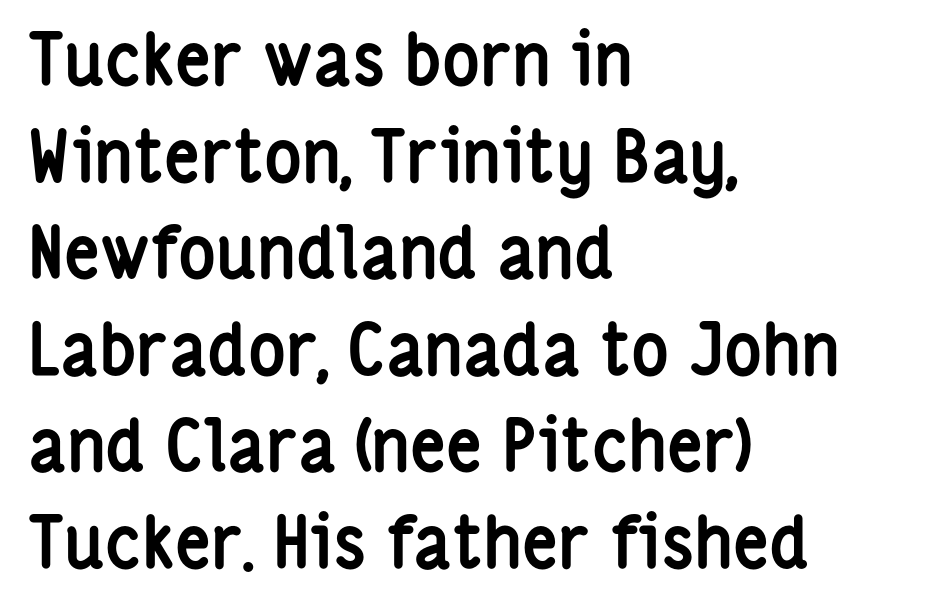
{"serif": "no", "italic": "no", "bold": "yes", "weight": "semibold", "width": "condensed", "stroke_contrast": "low", "x_height": "medium", "monospaced": "no", "underline": "no", "align": "left", "line_spacing": "normal", "line_spacing_ratio": 1.36, "letter_spacing": "normal", "letter_spacing_em": 0.0, "glyph_px": 71}
